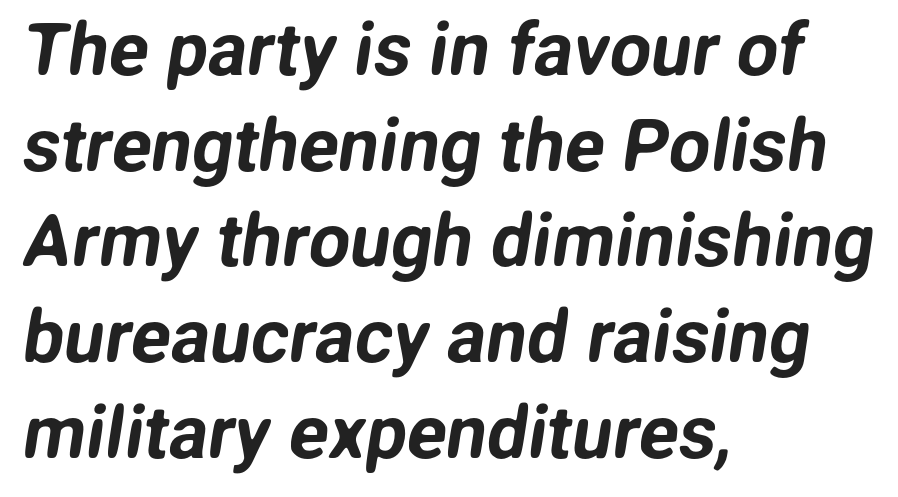
Check where the strokes stop: nothing finishes them off — pure sans. Rows of type keep a routine distance in the vertical direction. If you drew a ruler down the left edge, every line would touch it. The specimen omits any rule beneath the text block's lines. Note the varied advance widths — an 'i' is clearly narrower than an 'm'. Nobody touched the tracking dial on this one.
